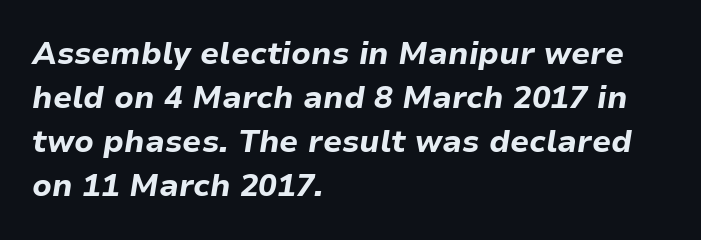
Do the characters align in a grid? No, the font is proportional. These lines were composed using italics. How heavy is the stroke? Heavy — this is a bold. How would I describe the line gaps? Plain and ordinary.
